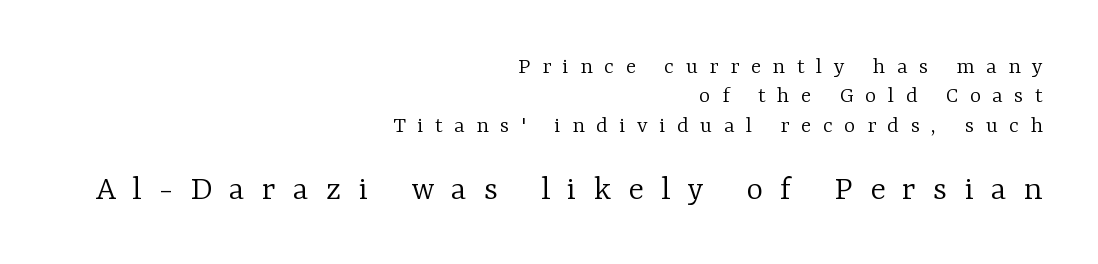
Q: Is the text bold? A: No.
Q: Is the text italic (slanted)? A: No, it is upright.
Q: Is the typeface a serif or a sans-serif typeface? A: Serif.
Q: Is the text underlined? A: No.
Q: How is the paragraph aligned? A: Right-aligned.
Q: Is the spacing between letters normal or unusually wide? A: Unusually wide.
Q: Which block of text is set in a larger size, the first (top) or the second (bottom)? A: The second (bottom) one.
Q: Width (condensed, normal, or wide)? A: Normal.
Q: Stroke contrast? A: Low.
Q: x-height? A: Medium.
Q: Monospaced? A: No.
